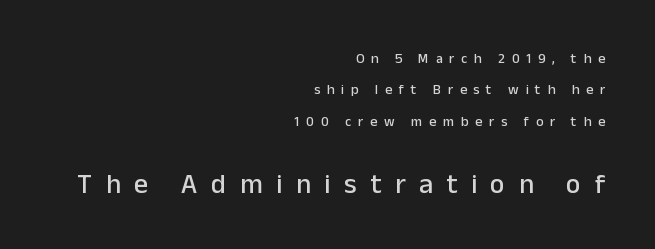
{"serif": "no", "italic": "no", "width": "normal", "stroke_contrast": "low", "x_height": "medium", "monospaced": "no", "underline": "no", "align": "right", "line_spacing": "loose", "line_spacing_ratio": 2.25, "letter_spacing": "wide", "letter_spacing_em": 0.48, "larger_block": "second", "size_ratio": 2.0, "glyph_px": 28}
